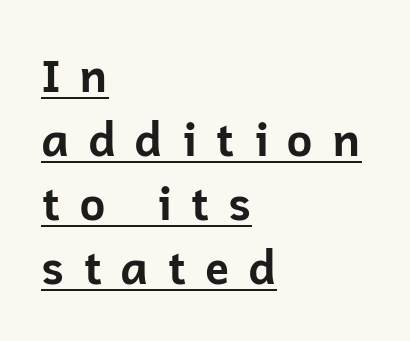
The tracking jumps out immediately: characters are airy and widely separated. Proportional: the letters do not fall into vertical columns. Type style note: lacks serifs. Like a heading marked for emphasis, these lines bear an underscore. I'd describe the lettering as bold — thick and assertive. Vertical spacing — default.
